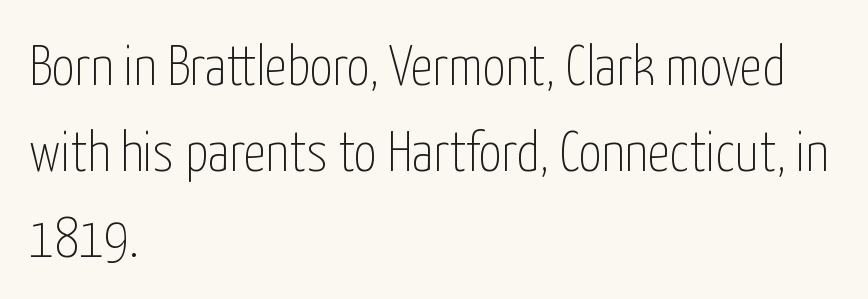
The image shows 56 px thin, condensed sans-serif type, upright; set left-aligned, normal line spacing (1.54x), normal letter spacing, not underlined; low stroke contrast and a medium x-height.
